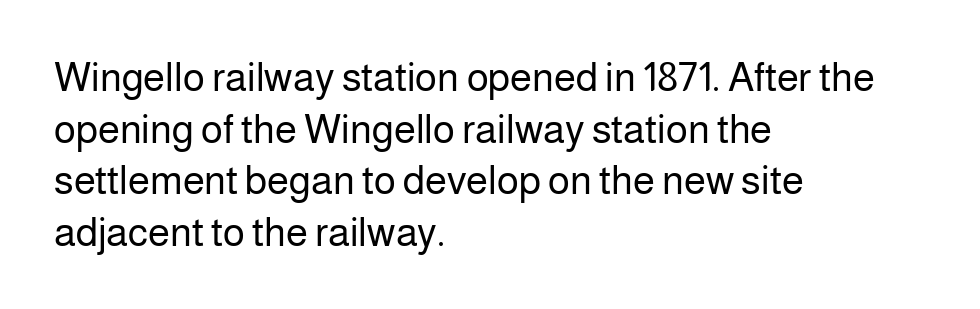
{"serif": "no", "italic": "no", "bold": "no", "weight": "regular", "width": "normal", "stroke_contrast": "low", "x_height": "medium", "monospaced": "no", "underline": "no", "align": "left", "line_spacing": "normal", "line_spacing_ratio": 1.29, "letter_spacing": "normal", "letter_spacing_em": 0.0, "glyph_px": 40}
